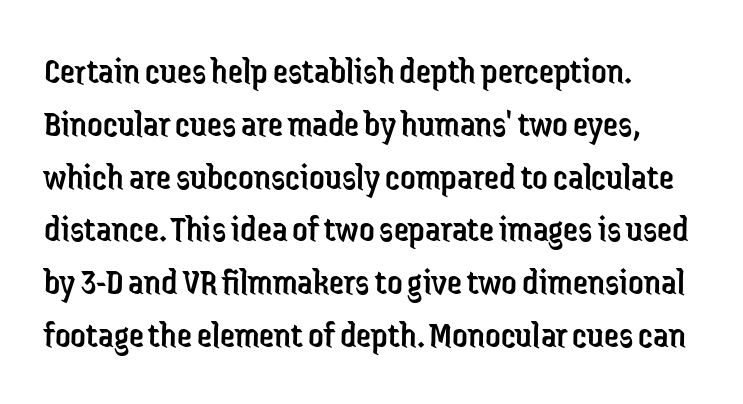
{"serif": "no", "italic": "no", "bold": "no", "weight": "regular", "width": "condensed", "stroke_contrast": "low", "x_height": "medium", "monospaced": "no", "underline": "no", "align": "left", "line_spacing": "normal", "line_spacing_ratio": 1.39, "letter_spacing": "normal", "letter_spacing_em": 0.0, "glyph_px": 38}
